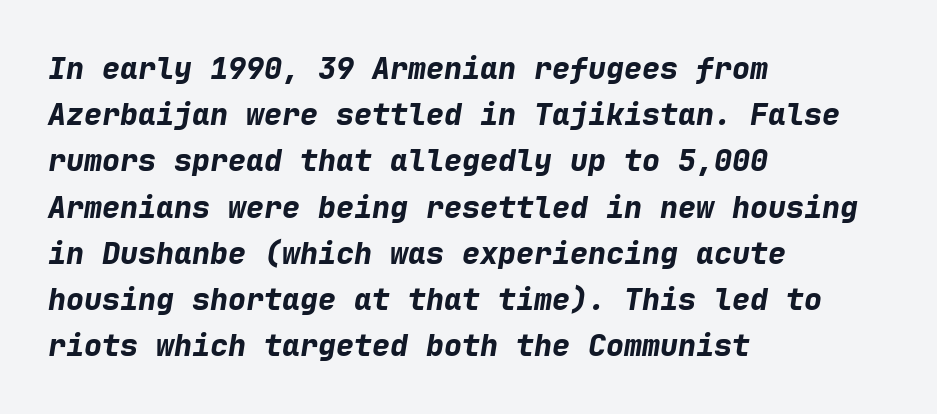
{"italic": "yes", "lean": "right", "slant_degrees": 9, "bold": "yes", "weight": "bold", "width": "normal", "stroke_contrast": "low", "x_height": "medium", "monospaced": "yes", "underline": "no", "align": "left", "line_spacing": "normal", "line_spacing_ratio": 1.54, "letter_spacing": "normal", "letter_spacing_em": 0.0, "glyph_px": 30}
